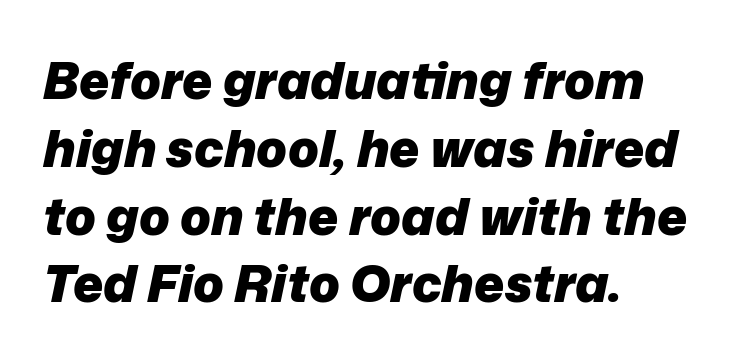
The image shows 51 px heavy type, italic (leaning right); set left-aligned, normal line spacing (1.33x), normal letter spacing, not underlined; low stroke contrast and a medium x-height.
